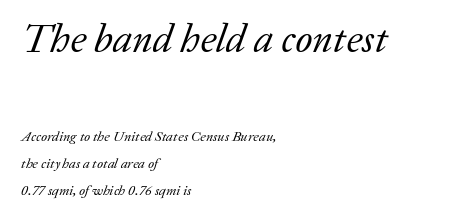
{"serif": "yes", "italic": "yes", "lean": "right", "slant_degrees": 20, "bold": "no", "weight": "regular", "width": "normal", "stroke_contrast": "low", "x_height": "medium", "monospaced": "no", "underline": "no", "align": "left", "line_spacing": "loose", "line_spacing_ratio": 1.92, "letter_spacing": "normal", "letter_spacing_em": 0.0, "larger_block": "first", "size_ratio": 2.86, "glyph_px": 40}
